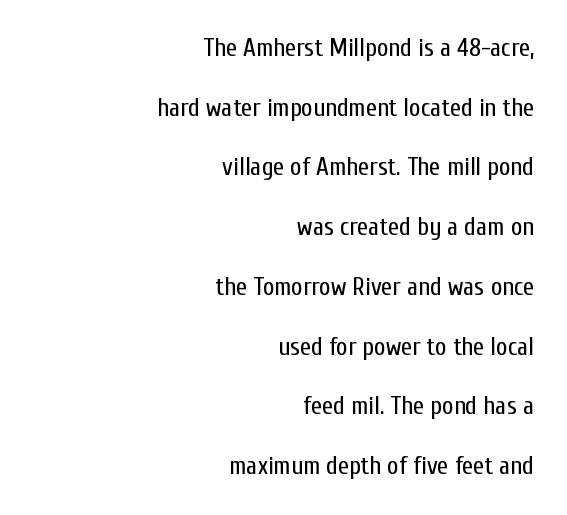
Q: Is the text bold? A: No.
Q: Is the text italic (slanted)? A: No, it is upright.
Q: Is the text underlined? A: No.
Q: How is the paragraph aligned? A: Right-aligned.
Q: Is the spacing between letters normal or unusually wide? A: Normal.
Q: Is the spacing between lines tight, normal or loose? A: Loose.
